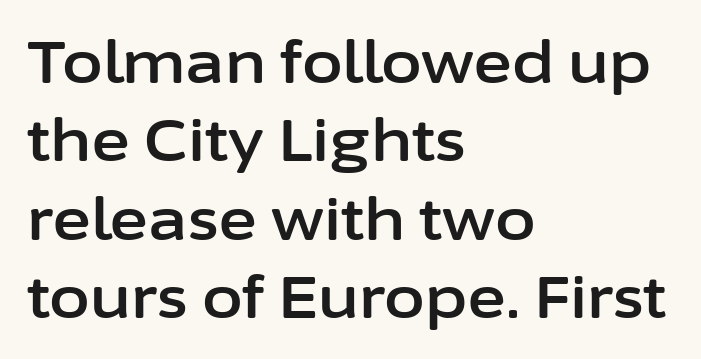
The image shows 59 px sans-serif type, upright; set left-aligned, normal line spacing (1.33x), normal letter spacing, not underlined; low stroke contrast and a medium x-height.
